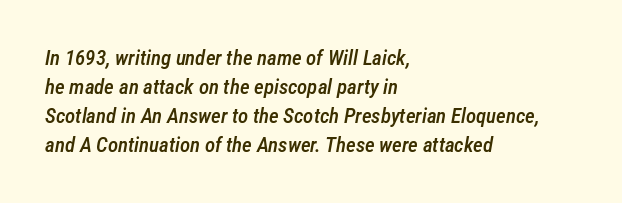
Notice how the passage keeps a crisp vertical edge on the left only. Every character sits at an angle, as italics do. The string is rendered with underlining switched off. Weight: semibold (demi). In terms of letterspacing, this is plain default setting.
